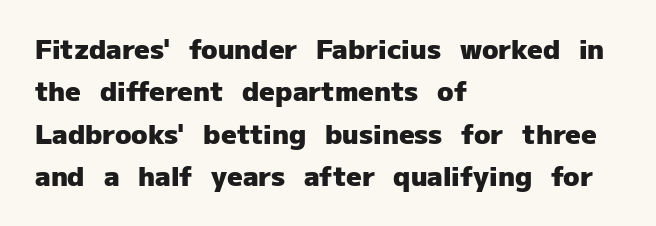
{"italic": "no", "bold": "yes", "underline": "no", "align": "left", "line_spacing": "normal", "line_spacing_ratio": 1.57, "letter_spacing": "normal", "letter_spacing_em": 0.0, "glyph_px": 27}
